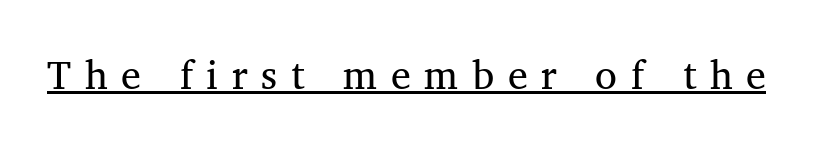
Designer's note — italics off, roman on. You can see a thin bar hugging the bottom of the glyphs. The font sits on the lighter half of the weight spectrum, regular included. You could not count columns in this text — the font is proportionally spaced. The passage shown has open, widely tracked lettering throughout.
